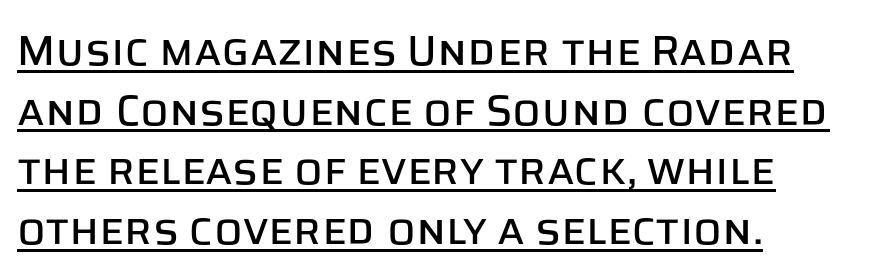
Leftover space on each line is placed entirely after the last word. A typesetter would call this proportional, since set widths differ per character. Ordinary non-slanted type is in use. The vertical gap from one line to the next is medium. Compared with typical body copy, the letter spacing here is the same. Descenders here cross a horizontal rule under the line.
